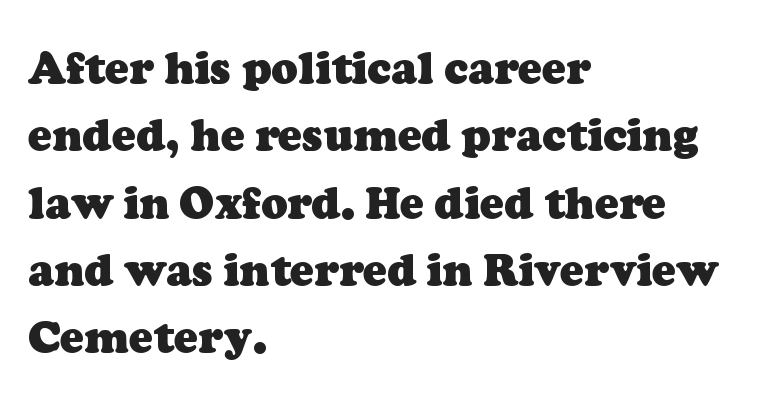
Quick note: interline space is typical. Lines of text with bare space underneath. Where is the straight margin? On the left. The letters carry serifs — small finishing strokes at the ends of their stems. Spacing verdict: proportional, widths tailored to each character.
